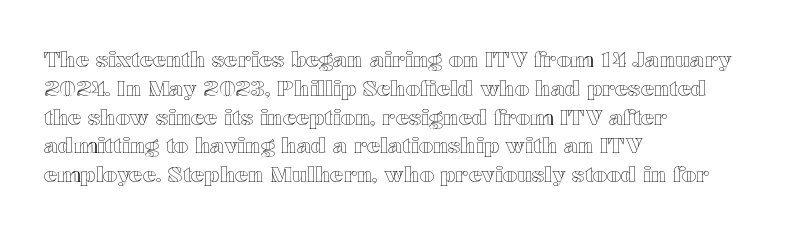
The image shows 22 px text type, upright; set left-aligned, normal line spacing (1.31x), normal letter spacing, not underlined.
